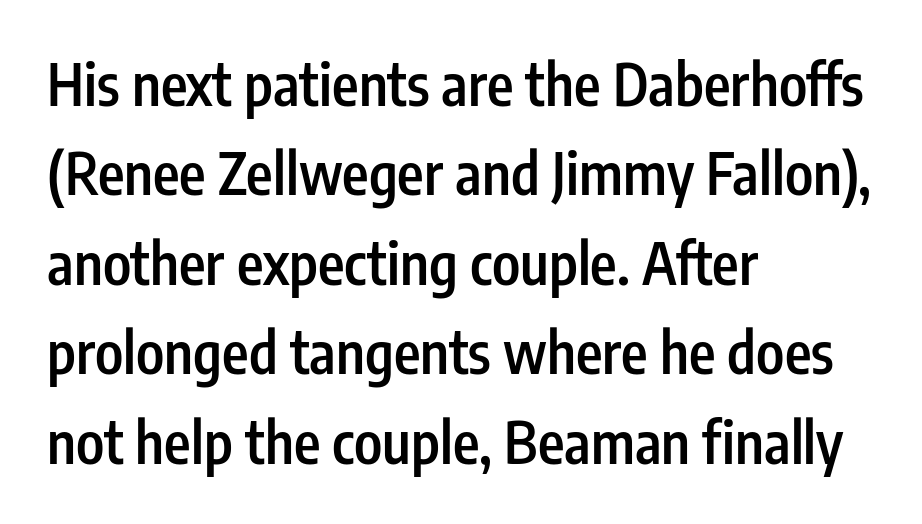
Q: Is the text bold? A: Semi-bold.
Q: Is the text italic (slanted)? A: No, it is upright.
Q: Is the typeface a serif or a sans-serif typeface? A: Sans-serif.
Q: Is the text underlined? A: No.
Q: How is the paragraph aligned? A: Left-aligned.
Q: Is the spacing between letters normal or unusually wide? A: Normal.
Q: Is the spacing between lines tight, normal or loose? A: Normal.
Q: Width (condensed, normal, or wide)? A: Condensed.
Q: Stroke contrast? A: Low.
Q: x-height? A: Medium.
Q: Monospaced? A: No.
